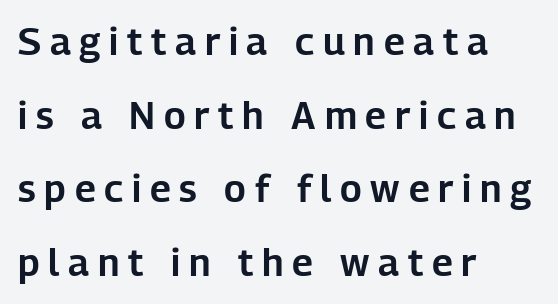
The rag falls on the right side of this text block. What stands out about the letter spacing? Its width — letters are far apart. The passage shown is not underscored anywhere. Is this a fixed-width face? No — the glyphs have proportional, varying widths. This sample uses an upright cut, with every glyph sitting square on the baseline.
